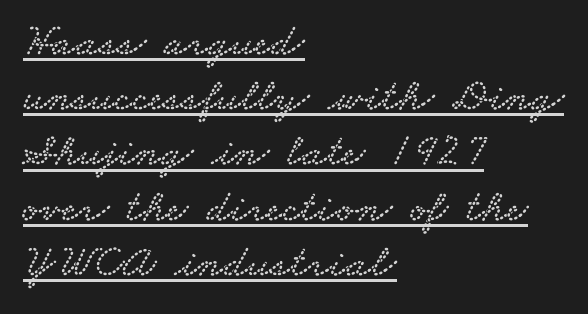
Q: Is the text underlined? A: Yes.
Q: How is the paragraph aligned? A: Left-aligned.
Q: Is the spacing between letters normal or unusually wide? A: Normal.
Q: Width (condensed, normal, or wide)? A: Wide.
Q: Stroke contrast? A: Low.
Q: x-height? A: Small.
Q: Monospaced? A: No.
